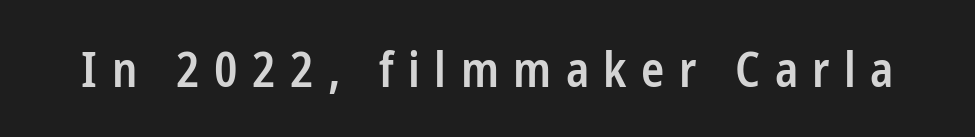
{"serif": "no", "italic": "no", "bold": "semi", "weight": "semibold", "width": "condensed", "stroke_contrast": "low", "x_height": "medium", "monospaced": "no", "underline": "no", "letter_spacing": "wide", "letter_spacing_em": 0.3, "glyph_px": 48}
